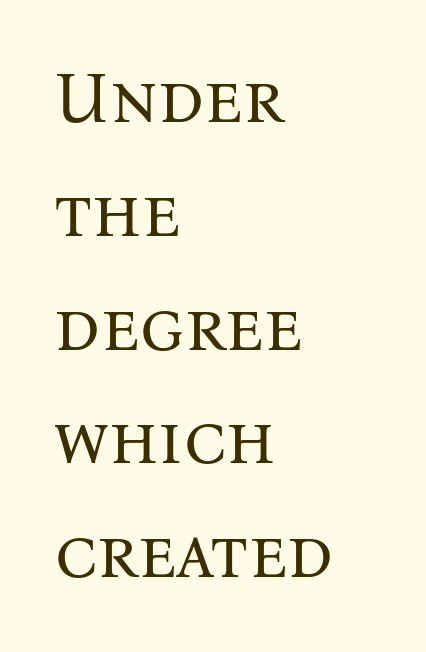
Q: Is the text bold? A: No.
Q: Is the text italic (slanted)? A: No, it is upright.
Q: Is the typeface a serif or a sans-serif typeface? A: Serif.
Q: Is the text underlined? A: No.
Q: How is the paragraph aligned? A: Left-aligned.
Q: Is the spacing between letters normal or unusually wide? A: Normal.
Q: Is the spacing between lines tight, normal or loose? A: Normal.
Q: Width (condensed, normal, or wide)? A: Normal.
Q: Stroke contrast? A: Medium.
Q: x-height? A: Medium.
Q: Monospaced? A: No.
